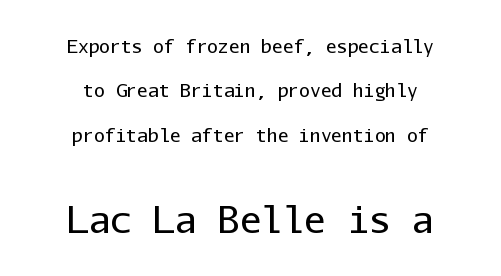
{"serif": "no", "italic": "no", "bold": "no", "weight": "regular", "width": "normal", "stroke_contrast": "low", "x_height": "medium", "monospaced": "yes", "underline": "no", "align": "center", "line_spacing": "loose", "line_spacing_ratio": 2.47, "letter_spacing": "normal", "letter_spacing_em": 0.0, "larger_block": "second", "size_ratio": 2.0, "glyph_px": 36}
